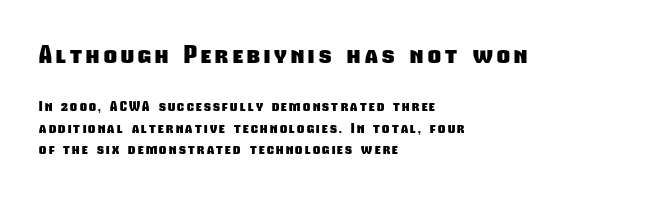
{"bold": "yes", "underline": "no", "align": "left", "line_spacing": "normal", "line_spacing_ratio": 1.53, "larger_block": "first", "size_ratio": 1.79, "glyph_px": 25}
